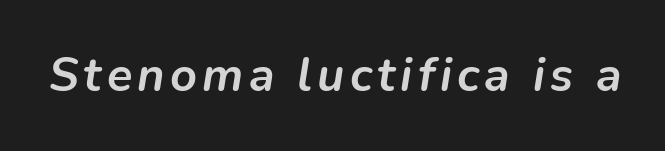
Is the type slanted? Yes — the strokes lean at a clear angle. You could not count columns in this text — the font is proportionally spaced. Summary of weight: heavy, a full bold. Descenders hang freely into open space.
